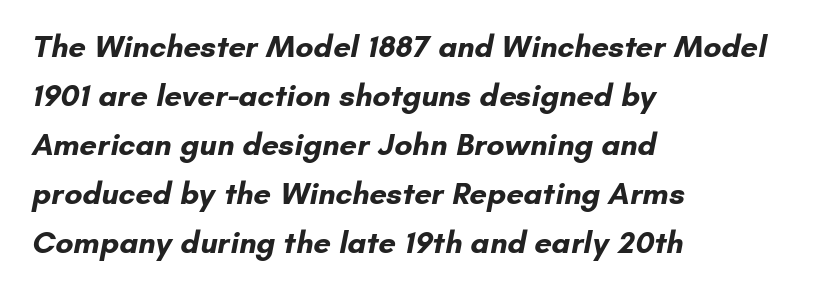
The image shows 31 px bold sans-serif type; set left-aligned, normal line spacing (1.58x), normal letter spacing, not underlined; low stroke contrast and a small x-height.
